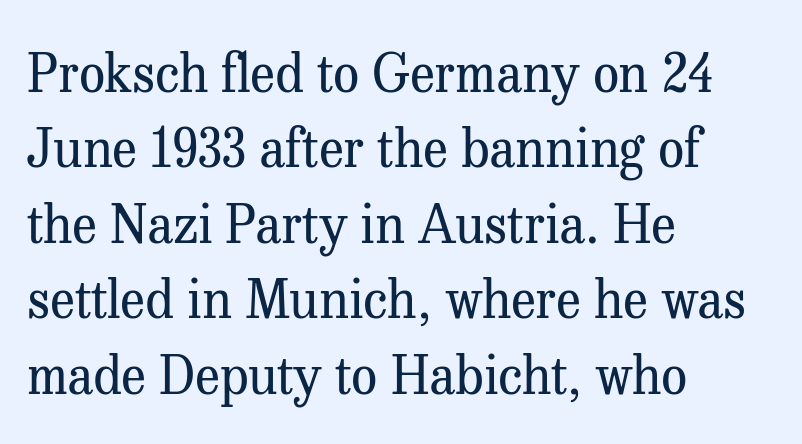
{"serif": "yes", "italic": "no", "bold": "no", "weight": "regular", "width": "normal", "stroke_contrast": "medium", "x_height": "medium", "monospaced": "no", "underline": "no", "align": "left", "line_spacing": "normal", "line_spacing_ratio": 1.45, "letter_spacing": "normal", "letter_spacing_em": 0.0, "glyph_px": 52}
